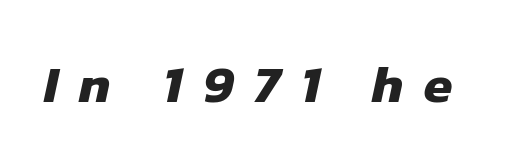
{"serif": "no", "bold": "yes", "weight": "heavy", "width": "normal", "stroke_contrast": "low", "x_height": "medium", "monospaced": "no", "underline": "no", "letter_spacing": "wide", "letter_spacing_em": 0.4, "glyph_px": 52}
